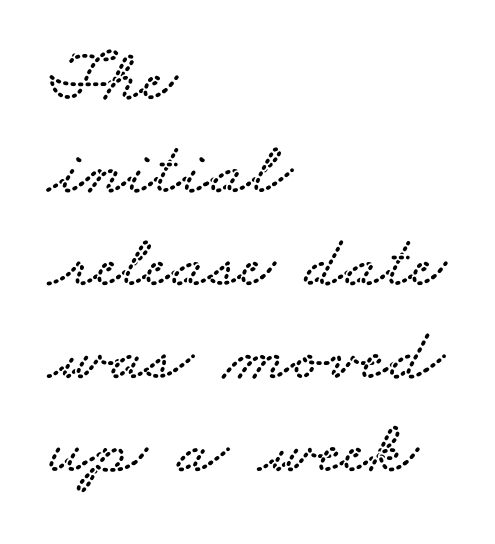
Each letter's strokes conclude with small projecting serifs. How are the letters spaced? Ordinarily, with no added tracking. The passage shown is typed in a proportional face where columns would drift. Type without underlining.
